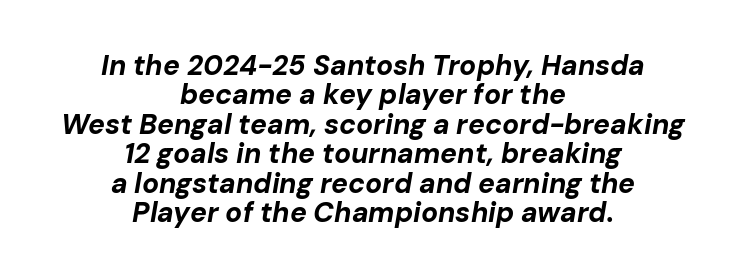
{"italic": "yes", "lean": "right", "slant_degrees": 10, "bold": "yes", "weight": "bold", "width": "normal", "stroke_contrast": "low", "x_height": "medium", "monospaced": "no", "underline": "no", "align": "center", "line_spacing": "tight", "line_spacing_ratio": 1.05, "letter_spacing": "normal", "letter_spacing_em": 0.0, "glyph_px": 28}
